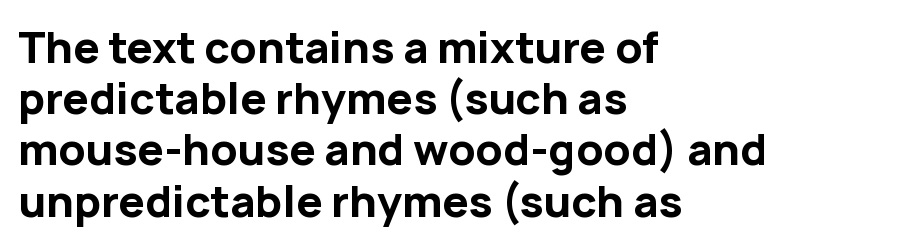
The image shows 42 px bold sans-serif type, upright; set left-aligned, line spacing 1.22x, normal letter spacing, not underlined; low stroke contrast and a medium x-height.
